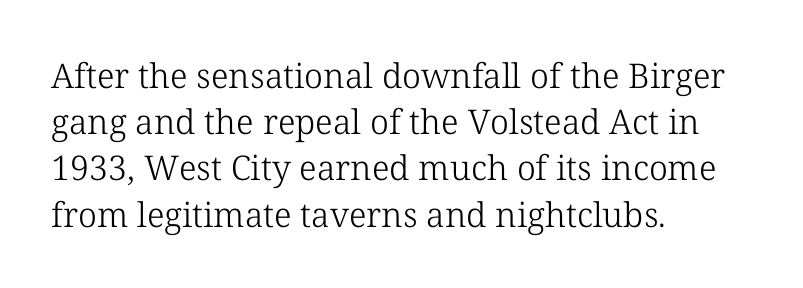
{"serif": "yes", "italic": "no", "bold": "no", "weight": "light", "width": "normal", "stroke_contrast": "low", "x_height": "medium", "monospaced": "no", "underline": "no", "align": "left", "line_spacing": "normal", "line_spacing_ratio": 1.36, "letter_spacing": "normal", "letter_spacing_em": 0.0, "glyph_px": 34}
